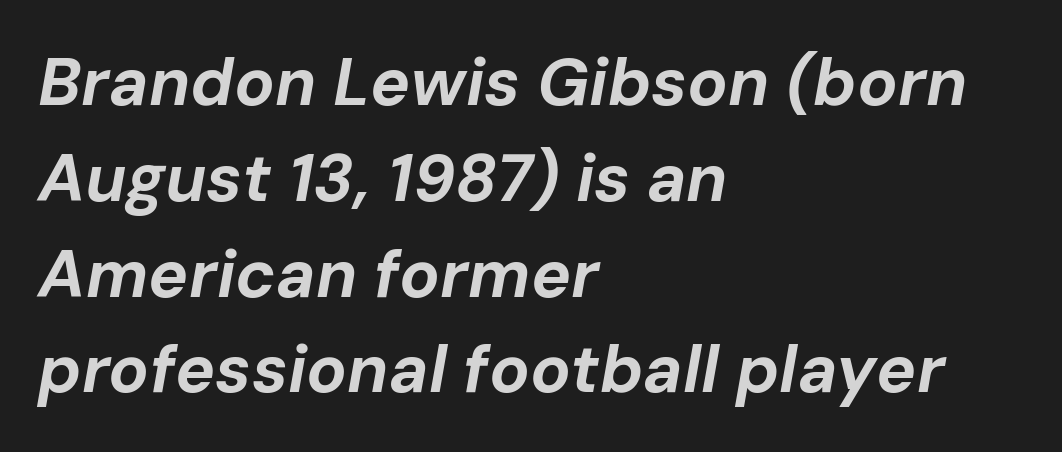
Q: Is the text bold? A: Yes.
Q: Is the text italic (slanted)? A: Yes, it leans right by about 10 degrees.
Q: Is the text underlined? A: No.
Q: How is the paragraph aligned? A: Left-aligned.
Q: Is the spacing between letters normal or unusually wide? A: Normal.
Q: Is the spacing between lines tight, normal or loose? A: Normal.
Q: Width (condensed, normal, or wide)? A: Normal.
Q: Stroke contrast? A: Low.
Q: x-height? A: Medium.
Q: Monospaced? A: No.
